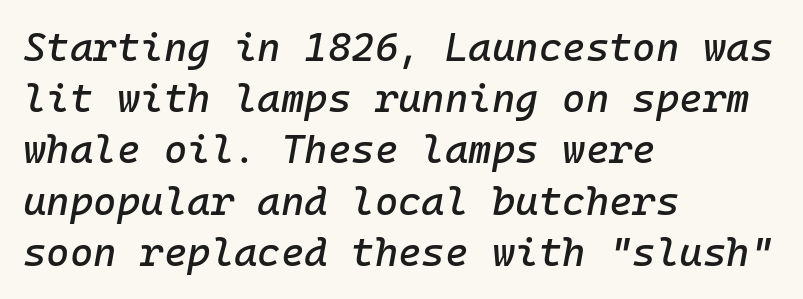
Here the designer chose a console-style face with uniform glyph widths. These lines keep a tight, regular rhythm from letter to letter. The baseline area is clear. Tall strokes in this sample are angled rather than plumb. Does the leading feel generous? No, just average.
